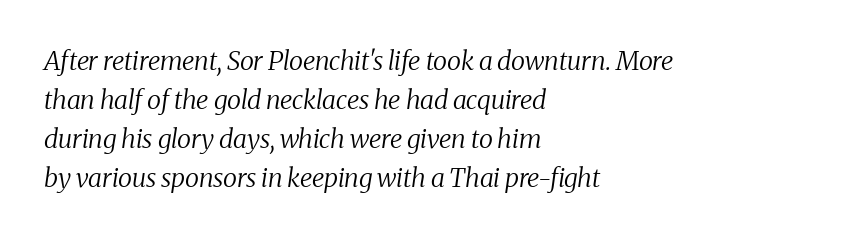
{"italic": "yes", "lean": "right", "slant_degrees": 8, "bold": "no", "underline": "no", "align": "left", "line_spacing": "normal", "line_spacing_ratio": 1.5, "letter_spacing": "normal", "letter_spacing_em": 0.0, "glyph_px": 26}
